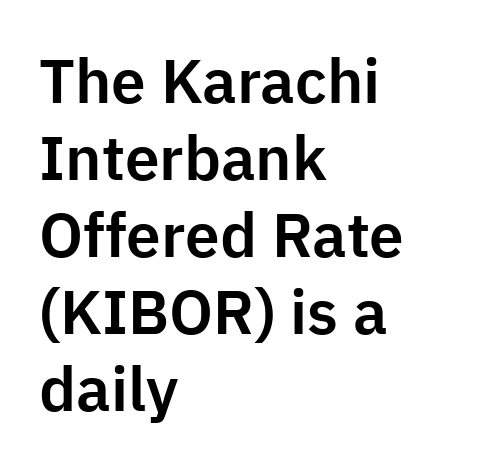
Q: Is the text italic (slanted)? A: No, it is upright.
Q: Is the typeface a serif or a sans-serif typeface? A: Sans-serif.
Q: Is the text underlined? A: No.
Q: How is the paragraph aligned? A: Left-aligned.
Q: Is the spacing between letters normal or unusually wide? A: Normal.
Q: Width (condensed, normal, or wide)? A: Normal.
Q: Stroke contrast? A: Low.
Q: x-height? A: Medium.
Q: Monospaced? A: No.
